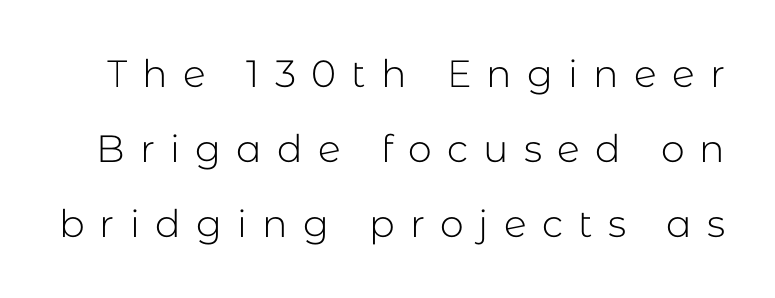
The line texture is sparse and dotted thanks to wide tracking. This block would shrink considerably if given ordinary leading; it's expanded now. Glance below the letters and you will spot only blank space. Here the designer chose a conventional face with non-uniform glyph widths.
